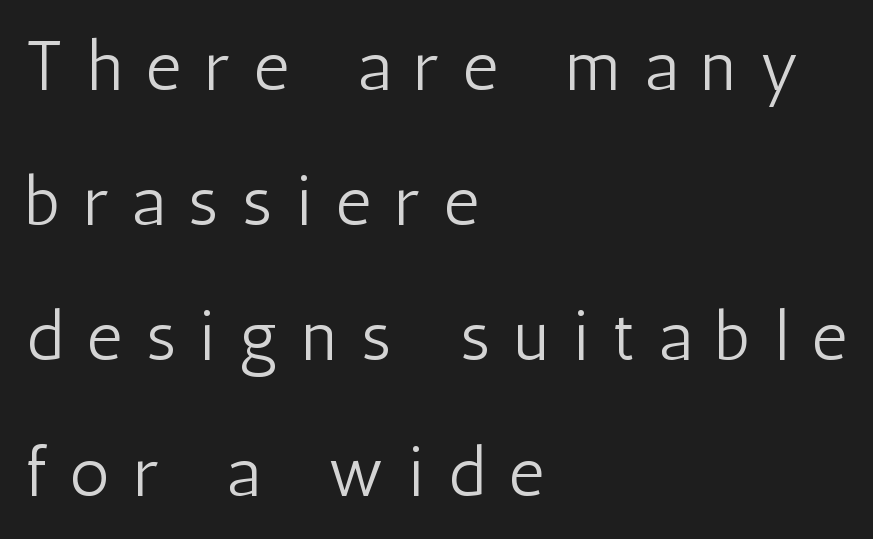
Q: Is the text bold? A: No.
Q: Is the text italic (slanted)? A: No, it is upright.
Q: Is the typeface a serif or a sans-serif typeface? A: Sans-serif.
Q: Is the text underlined? A: No.
Q: How is the paragraph aligned? A: Left-aligned.
Q: Is the spacing between letters normal or unusually wide? A: Unusually wide.
Q: Is the spacing between lines tight, normal or loose? A: Loose.
Q: Width (condensed, normal, or wide)? A: Condensed.
Q: Stroke contrast? A: Low.
Q: x-height? A: Medium.
Q: Monospaced? A: No.
